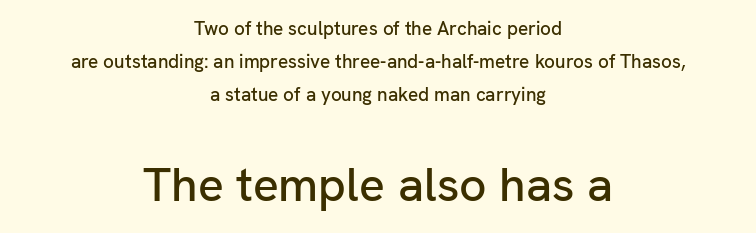
The image shows 48 px sans-serif type, upright; set centered, line spacing 1.73x, normal letter spacing, not underlined; the second (bottom) block is 2.53x larger; low stroke contrast and a medium x-height.
